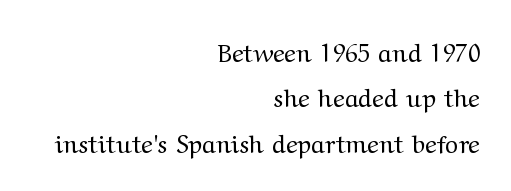
{"italic": "no", "bold": "no", "underline": "no", "align": "right", "line_spacing_ratio": 1.82, "letter_spacing": "normal", "letter_spacing_em": 0.0, "glyph_px": 25}
